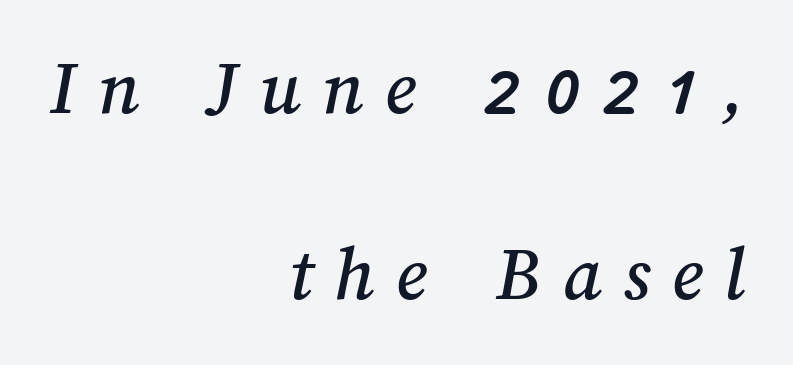
Q: Is the text underlined? A: No.
Q: How is the paragraph aligned? A: Right-aligned.
Q: Is the spacing between letters normal or unusually wide? A: Unusually wide.
Q: Is the spacing between lines tight, normal or loose? A: Loose.
Q: Width (condensed, normal, or wide)? A: Normal.
Q: Stroke contrast? A: Medium.
Q: x-height? A: Medium.
Q: Monospaced? A: No.
